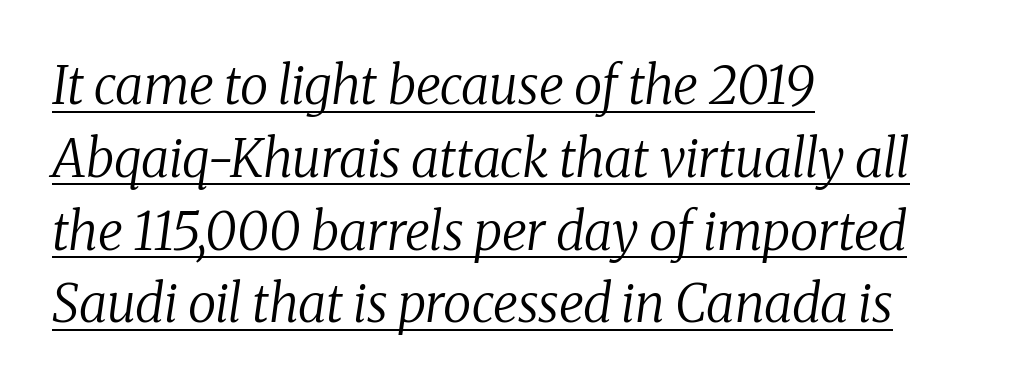
The image shows 52 px regular-weight serif type, italic (leaning right); set left-aligned, normal line spacing (1.4x), normal letter spacing, underlined; medium stroke contrast and a medium x-height.
